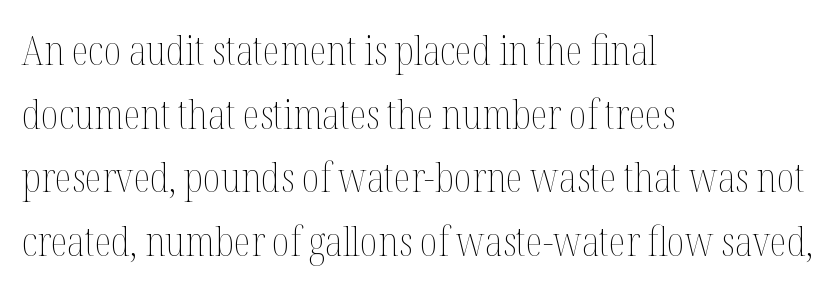
{"italic": "no", "bold": "no", "weight": "thin", "width": "condensed", "stroke_contrast": "medium", "x_height": "medium", "monospaced": "no", "underline": "no", "align": "left", "line_spacing": "normal", "line_spacing_ratio": 1.59, "letter_spacing": "normal", "letter_spacing_em": 0.0, "glyph_px": 40}
